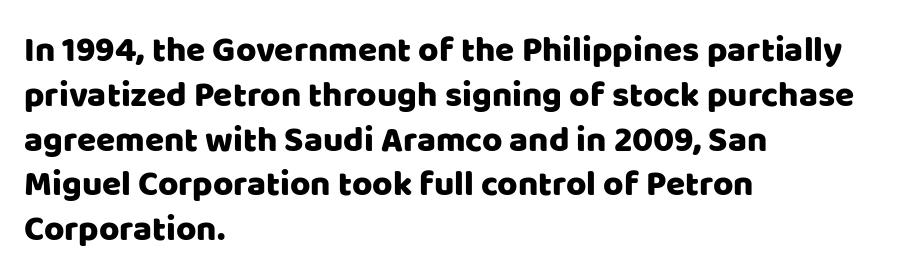
{"serif": "no", "italic": "no", "width": "normal", "stroke_contrast": "low", "x_height": "large", "monospaced": "no", "underline": "no", "align": "left", "line_spacing": "normal", "line_spacing_ratio": 1.28, "letter_spacing": "normal", "letter_spacing_em": 0.0, "glyph_px": 35}
